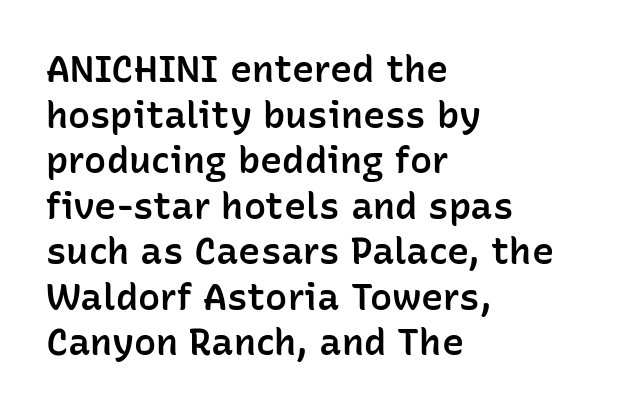
{"serif": "no", "italic": "no", "bold": "semi", "weight": "semibold", "width": "normal", "stroke_contrast": "low", "x_height": "medium", "monospaced": "no", "underline": "no", "align": "left", "line_spacing_ratio": 1.23, "letter_spacing": "normal", "letter_spacing_em": 0.0, "glyph_px": 37}
